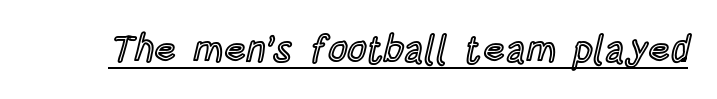
The letterforms sit shoulder to shoulder at normal distance. Caption: lettering with a line underneath. The letters advance in unequal steps, a hallmark of proportional type.
